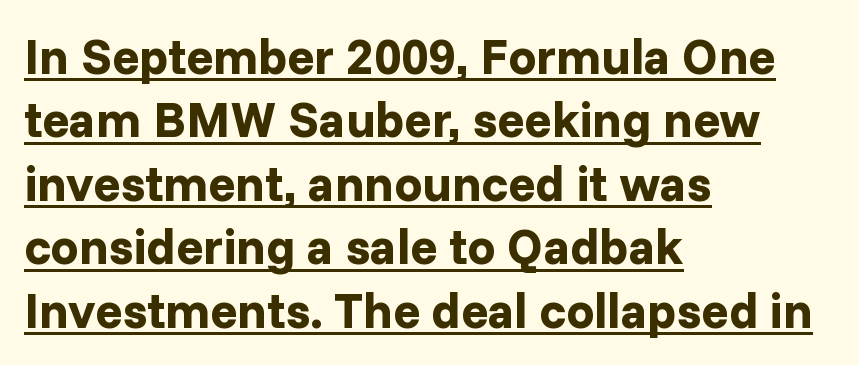
The image shows 50 px bold sans-serif type, upright; set left-aligned, normal line spacing (1.27x), normal letter spacing, underlined; low stroke contrast and a medium x-height.
